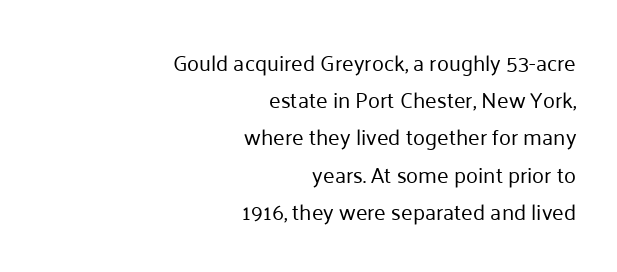
Compared with a flush-left layout, this one pins lines to the opposite, right side. A typesetter would call this leading conventional body-copy spacing. The typesetting does not lean heavy: it is not bold. Tracking here is standard; glyphs follow each other at the usual distance. A bare baseline throughout the passage. If you drew a line through each stem, it would be perfectly vertical.
